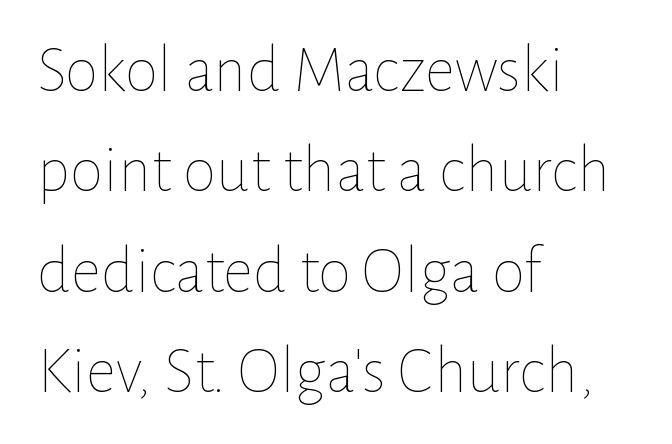
Weight: regular or lighter. The compositor pushed each line to the left boundary. The font's upright variant was chosen for this text. Interline gaps are of average width in this sample.
